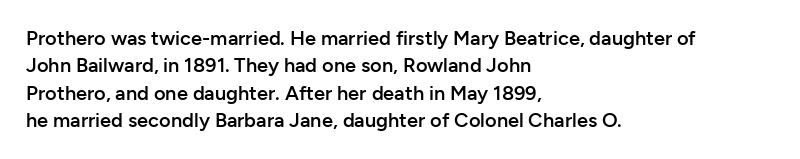
Q: Is the text bold? A: Semi-bold.
Q: Is the text italic (slanted)? A: No, it is upright.
Q: Is the text underlined? A: No.
Q: How is the paragraph aligned? A: Left-aligned.
Q: Is the spacing between letters normal or unusually wide? A: Normal.
Q: Is the spacing between lines tight, normal or loose? A: Normal.
